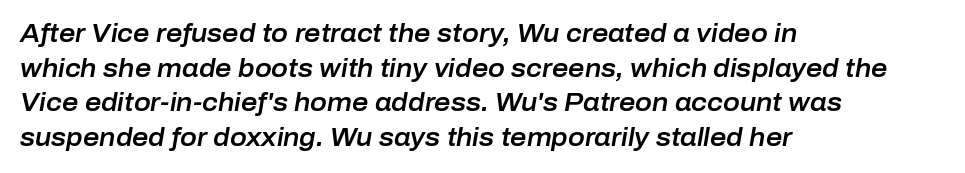
The image shows 25 px text type, italic (leaning right); set left-aligned, normal line spacing (1.39x), normal letter spacing, not underlined.
